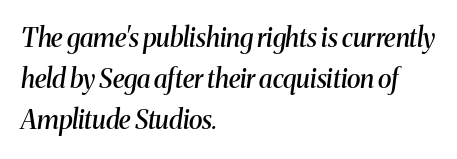
The image shows 26 px text type, italic (leaning right); set left-aligned, normal line spacing (1.58x), normal letter spacing, not underlined.
